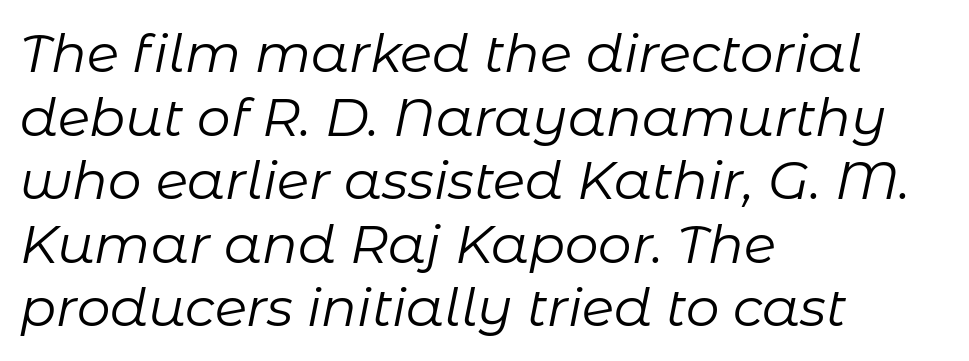
The image shows 53 px regular-weight type, italic (leaning right); set left-aligned, line spacing 1.2x, normal letter spacing, not underlined; low stroke contrast and a medium x-height.
